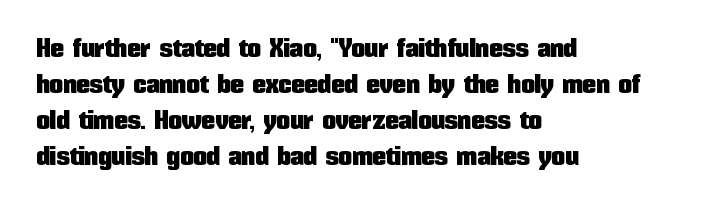
Q: Is the text italic (slanted)? A: No, it is upright.
Q: Is the text underlined? A: No.
Q: How is the paragraph aligned? A: Left-aligned.
Q: Is the spacing between letters normal or unusually wide? A: Normal.
Q: Is the spacing between lines tight, normal or loose? A: Normal.
